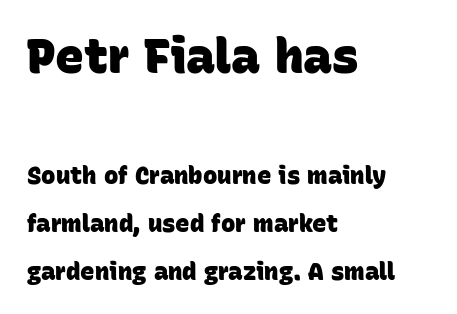
Q: Is the text bold? A: Yes.
Q: Is the typeface a serif or a sans-serif typeface? A: Sans-serif.
Q: Is the text underlined? A: No.
Q: How is the paragraph aligned? A: Left-aligned.
Q: Is the spacing between letters normal or unusually wide? A: Normal.
Q: Is the spacing between lines tight, normal or loose? A: Loose.
Q: Which block of text is set in a larger size, the first (top) or the second (bottom)? A: The first (top) one.
Q: Width (condensed, normal, or wide)? A: Normal.
Q: Stroke contrast? A: Low.
Q: x-height? A: Large.
Q: Monospaced? A: No.
